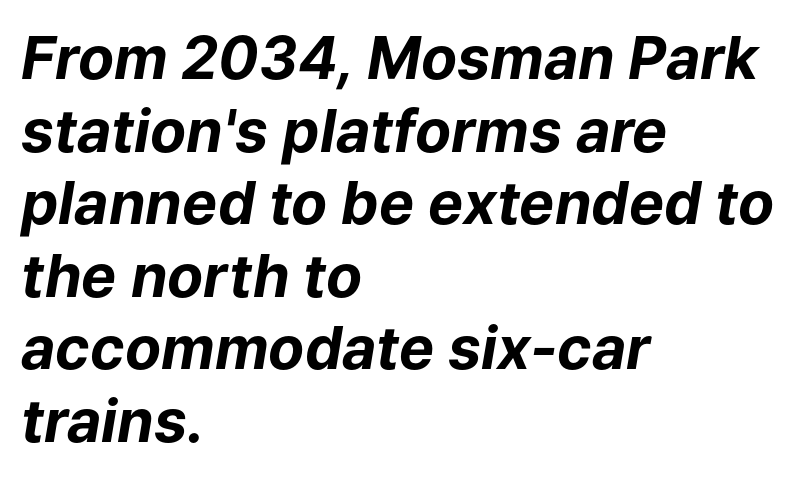
{"italic": "yes", "lean": "right", "slant_degrees": 9, "bold": "yes", "weight": "bold", "width": "normal", "stroke_contrast": "low", "x_height": "medium", "monospaced": "no", "underline": "no", "align": "left", "line_spacing_ratio": 1.23, "letter_spacing": "normal", "letter_spacing_em": 0.0, "glyph_px": 59}
